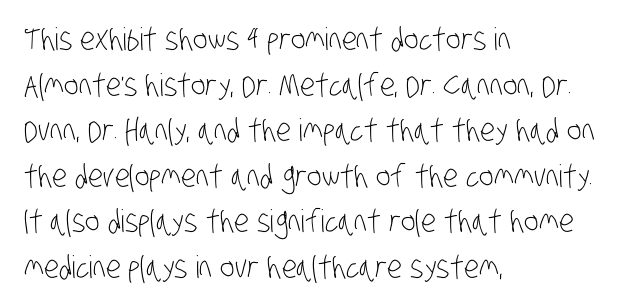
The image shows 31 px light, condensed sans-serif type; set left-aligned, normal line spacing (1.47x), normal letter spacing, not underlined; low stroke contrast and a large x-height.
